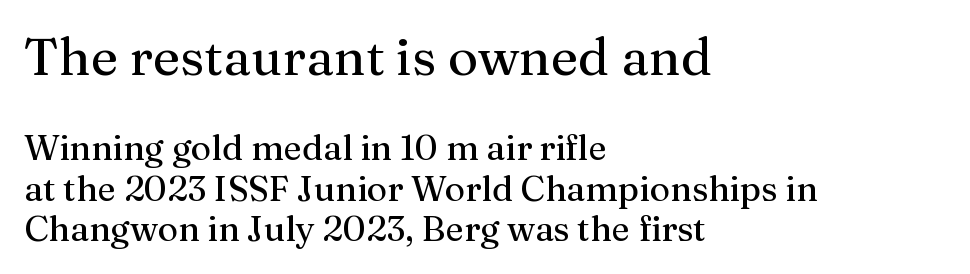
{"serif": "yes", "italic": "no", "width": "normal", "stroke_contrast": "medium", "x_height": "medium", "monospaced": "no", "underline": "no", "align": "left", "line_spacing": "tight", "line_spacing_ratio": 1.15, "letter_spacing": "normal", "letter_spacing_em": 0.0, "larger_block": "first", "size_ratio": 1.49, "glyph_px": 52}
